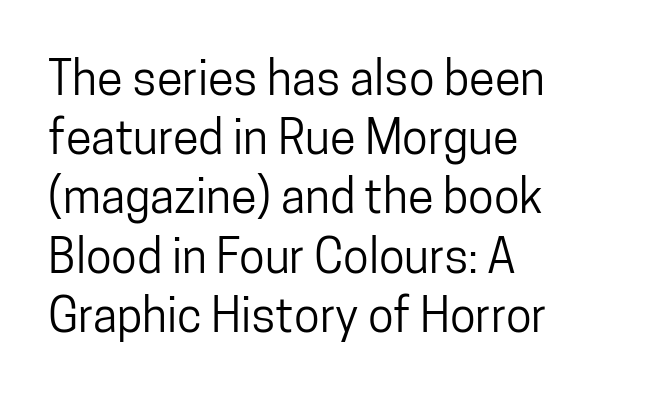
The image shows 47 px condensed sans-serif type, upright; set left-aligned, normal line spacing (1.26x), normal letter spacing, not underlined; low stroke contrast and a medium x-height.
